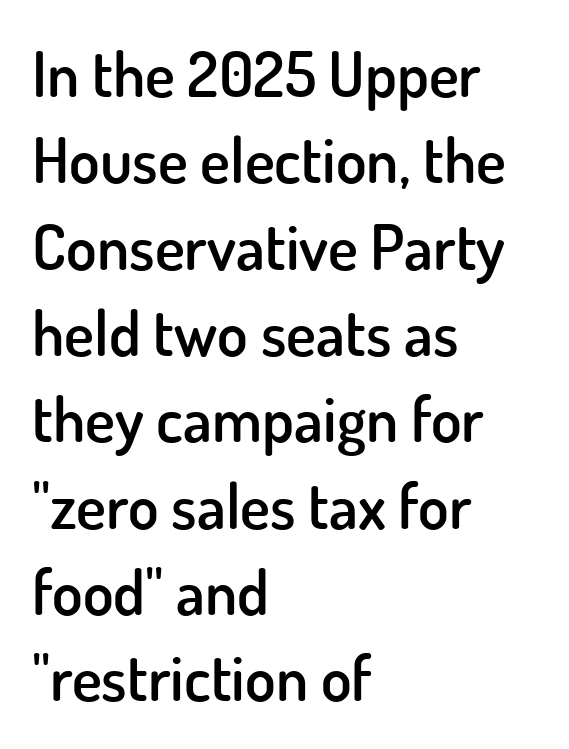
{"serif": "no", "italic": "no", "bold": "semi", "weight": "semibold", "width": "normal", "stroke_contrast": "low", "x_height": "small", "monospaced": "no", "underline": "no", "align": "left", "line_spacing": "normal", "line_spacing_ratio": 1.37, "letter_spacing": "normal", "letter_spacing_em": 0.0, "glyph_px": 63}
